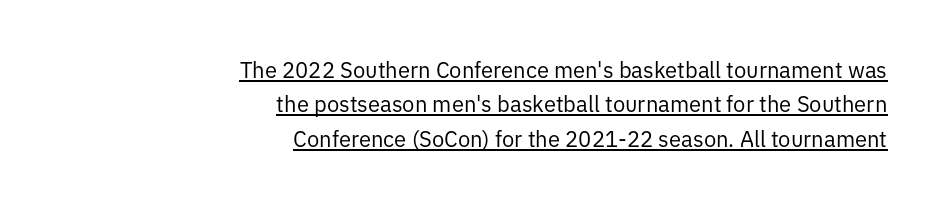
Q: Is the text bold? A: No.
Q: Is the text italic (slanted)? A: No, it is upright.
Q: Is the text underlined? A: Yes.
Q: How is the paragraph aligned? A: Right-aligned.
Q: Is the spacing between letters normal or unusually wide? A: Normal.
Q: Is the spacing between lines tight, normal or loose? A: Normal.
